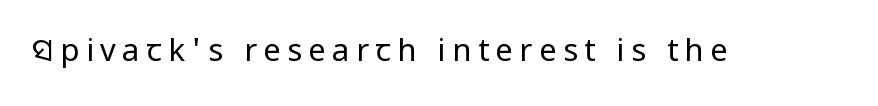
The image shows 31 px regular-weight sans-serif type, upright; set unusually wide letter spacing (+0.21 em), not underlined; low stroke contrast and a medium x-height.
